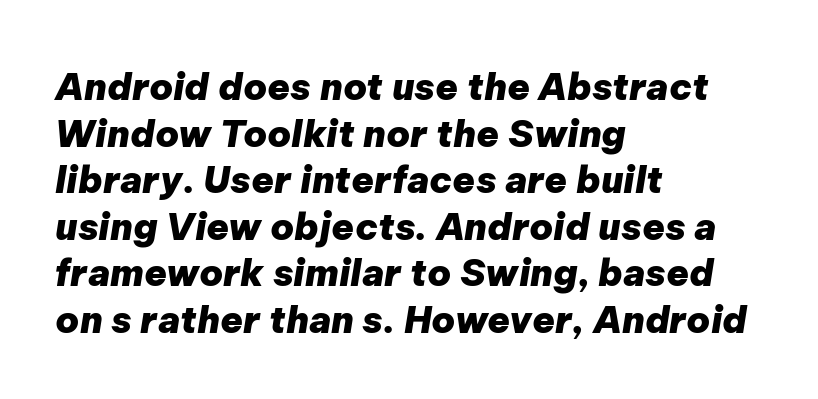
Q: Is the text bold? A: Yes.
Q: Is the text italic (slanted)? A: Yes, it leans right by about 9 degrees.
Q: Is the text underlined? A: No.
Q: How is the paragraph aligned? A: Left-aligned.
Q: Is the spacing between letters normal or unusually wide? A: Normal.
Q: Is the spacing between lines tight, normal or loose? A: Normal.
Q: Width (condensed, normal, or wide)? A: Normal.
Q: Stroke contrast? A: Low.
Q: x-height? A: Medium.
Q: Monospaced? A: No.
